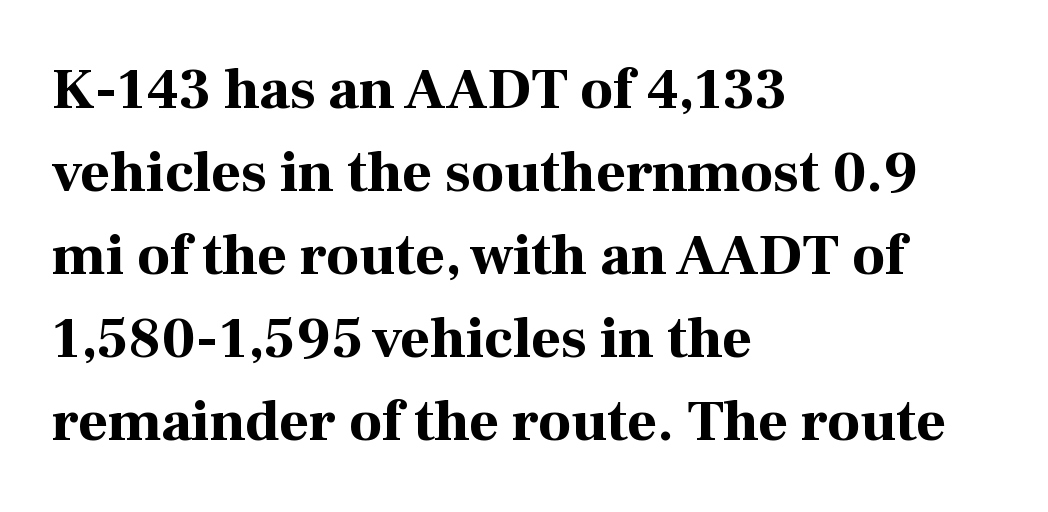
The image shows 58 px bold serif type, upright; set left-aligned, normal line spacing (1.43x), normal letter spacing, not underlined; high stroke contrast and a medium x-height.
